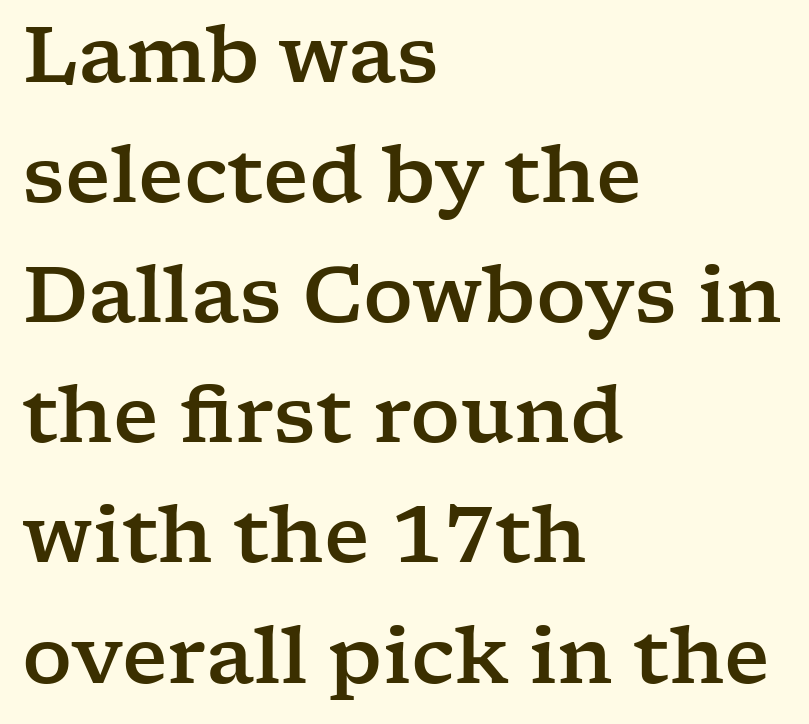
The image shows 78 px wide serif type, upright; set left-aligned, normal line spacing (1.54x), normal letter spacing, not underlined; low stroke contrast and a medium x-height.
